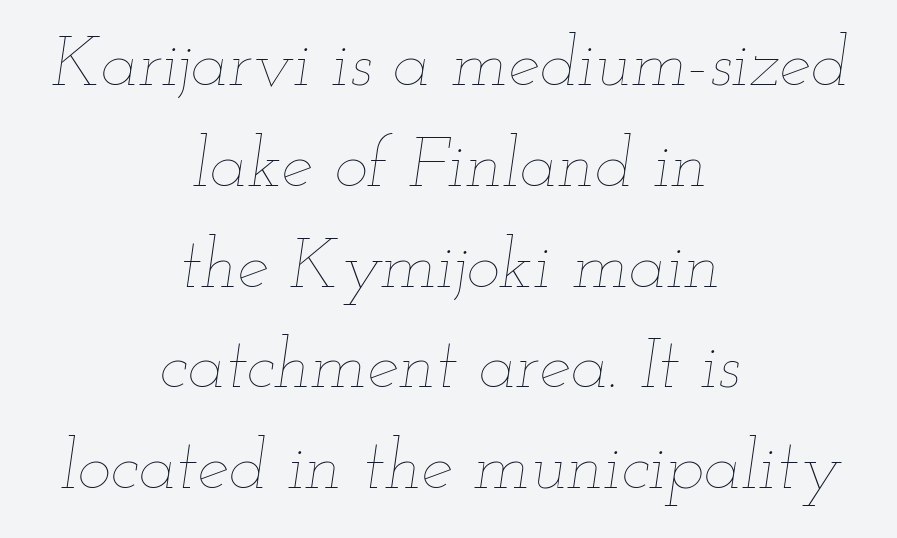
Q: Is the text bold? A: No.
Q: Is the text italic (slanted)? A: Yes, it leans right by about 12 degrees.
Q: Is the text underlined? A: No.
Q: How is the paragraph aligned? A: Centered.
Q: Is the spacing between letters normal or unusually wide? A: Normal.
Q: Is the spacing between lines tight, normal or loose? A: Normal.
Q: Width (condensed, normal, or wide)? A: Wide.
Q: Stroke contrast? A: Low.
Q: x-height? A: Small.
Q: Monospaced? A: No.
